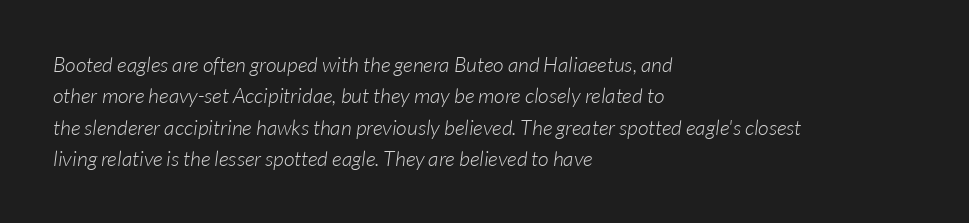
{"bold": "no", "underline": "no", "align": "left", "line_spacing": "normal", "line_spacing_ratio": 1.49, "letter_spacing": "normal", "letter_spacing_em": 0.0, "glyph_px": 21}
